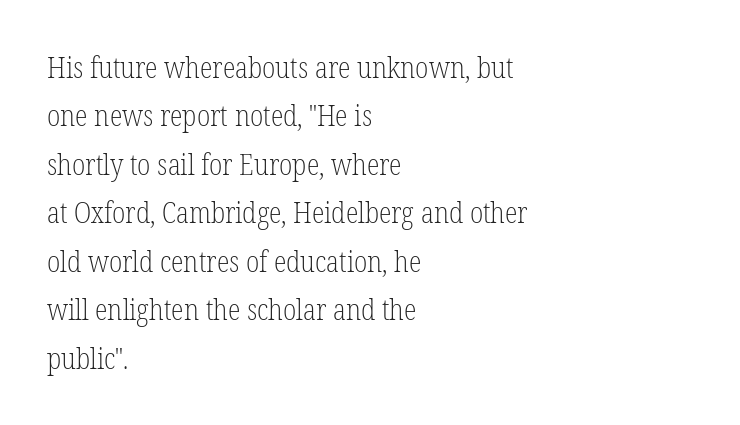
Q: Is the text bold? A: No.
Q: Is the text italic (slanted)? A: No, it is upright.
Q: Is the typeface a serif or a sans-serif typeface? A: Serif.
Q: Is the text underlined? A: No.
Q: How is the paragraph aligned? A: Left-aligned.
Q: Is the spacing between letters normal or unusually wide? A: Normal.
Q: Is the spacing between lines tight, normal or loose? A: Normal.
Q: Width (condensed, normal, or wide)? A: Condensed.
Q: Stroke contrast? A: Low.
Q: x-height? A: Medium.
Q: Monospaced? A: No.
